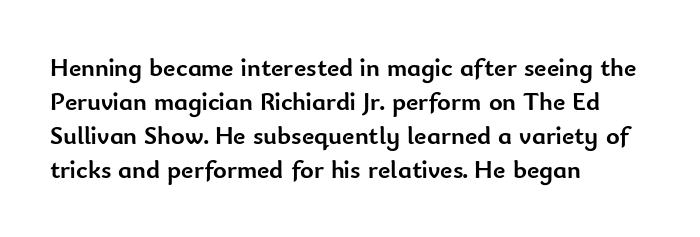
Q: Is the text bold? A: Yes.
Q: Is the text italic (slanted)? A: No, it is upright.
Q: Is the text underlined? A: No.
Q: How is the paragraph aligned? A: Left-aligned.
Q: Is the spacing between letters normal or unusually wide? A: Normal.
Q: Is the spacing between lines tight, normal or loose? A: Normal.
